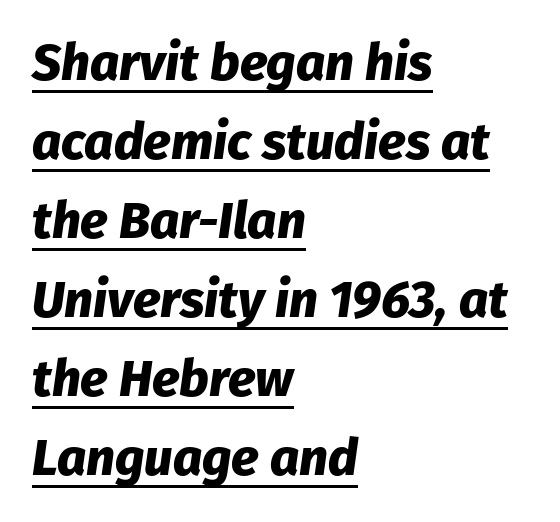
A typographer would call this underscored text. These lines are rendered in a variable-pitch font. Standard letterfit; no display-style spreading of the glyphs. Regarding leading, the lines here are spaced in the standard way. Every character sits at an angle, as italics do. These lines stack with their left ends in a neat column.
